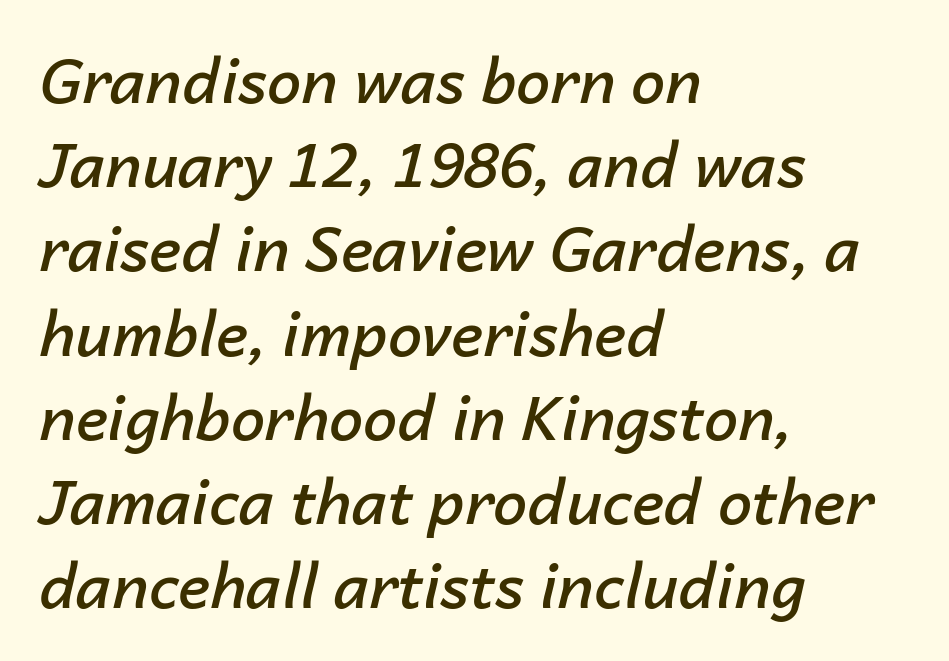
The image shows 61 px semibold type, italic (leaning right); set left-aligned, normal line spacing (1.38x), normal letter spacing, not underlined; low stroke contrast and a medium x-height.
